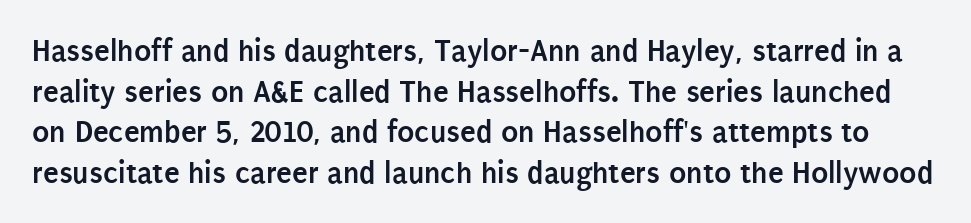
The image shows 32 px semibold, condensed sans-serif type, upright; set normal line spacing (1.27x), normal letter spacing, not underlined; low stroke contrast and a large x-height.
